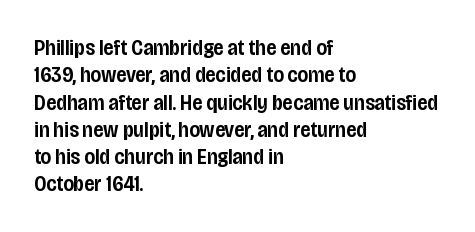
Q: Is the text bold? A: Semi-bold.
Q: Is the text italic (slanted)? A: No, it is upright.
Q: Is the text underlined? A: No.
Q: How is the paragraph aligned? A: Left-aligned.
Q: Is the spacing between letters normal or unusually wide? A: Normal.
